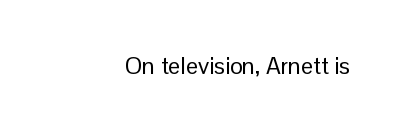
Only glyphs here, with clear space below each row. Notice how the stems are strictly vertical — no italics here. Between one letter and the next there's only the usual sliver of space. Is this a heavy cut? Hardly; it is regular or lighter.
